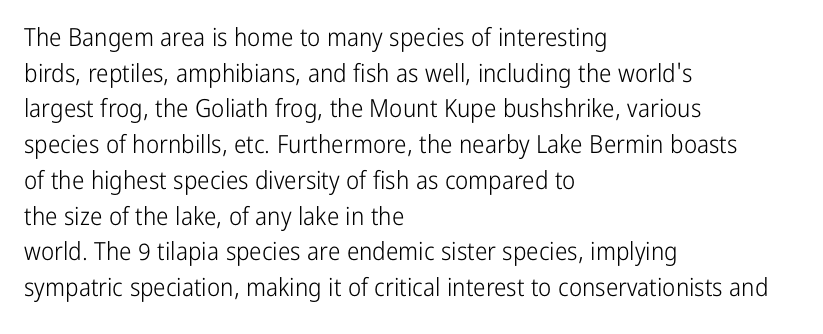
No word sits above an underline. These lines stack with their left ends in a neat column. The line-height multiplier appears to be the usual default. Ordinary non-slanted type is in use. Students, note that the glyphs here touch the page at normal intervals.
